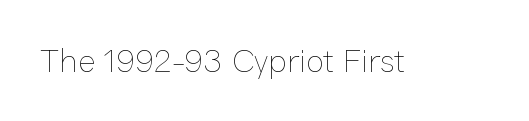
The image shows 33 px thin type, upright; set normal letter spacing, not underlined; low stroke contrast and a medium x-height.
